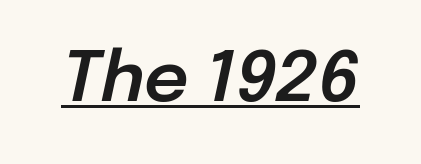
The image shows 69 px text type, italic (leaning right); set normal letter spacing, underlined; low stroke contrast and a medium x-height.
